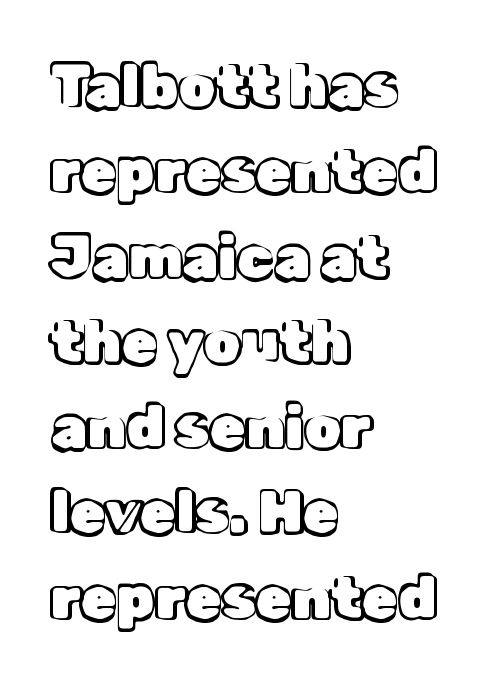
Typeset ragged right — the left edge is the straight one. Quick note: underline off. Each word holds together tightly as a unit, with standard inter-letter gaps. Italic: no, the glyphs are upright roman. The leading is moderate, giving the passage an even texture.
